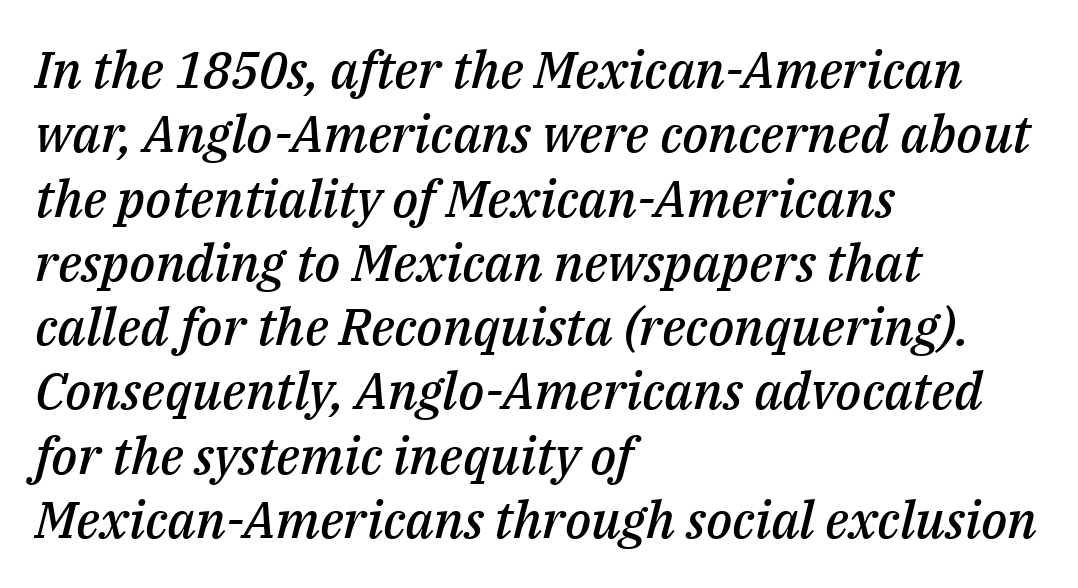
The image shows 51 px semibold type, italic (leaning right); set left-aligned, normal line spacing (1.26x), normal letter spacing, not underlined; medium stroke contrast and a medium x-height.
